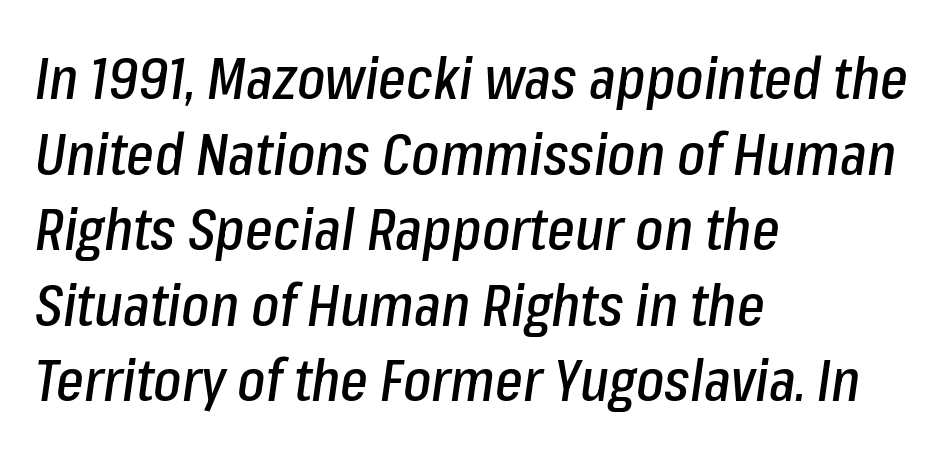
The image shows 59 px condensed type, italic (leaning right); set left-aligned, normal line spacing (1.28x), normal letter spacing, not underlined; low stroke contrast and a medium x-height.
